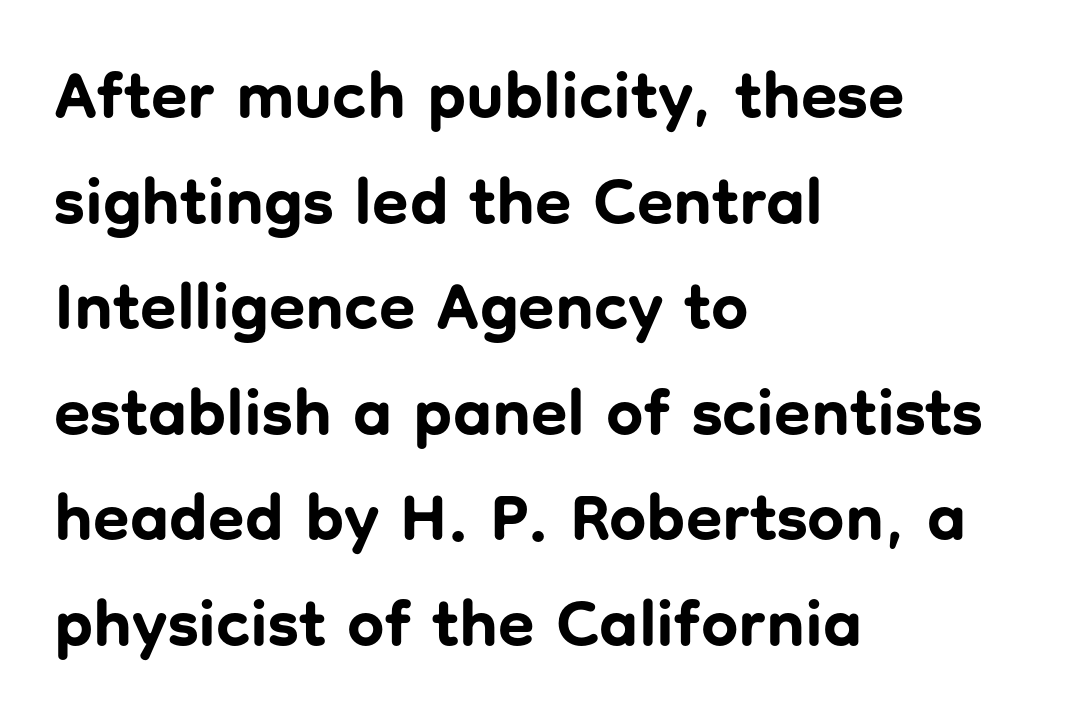
The image shows 66 px bold sans-serif type, upright; set left-aligned, normal line spacing (1.6x), normal letter spacing, not underlined; low stroke contrast and a medium x-height.
